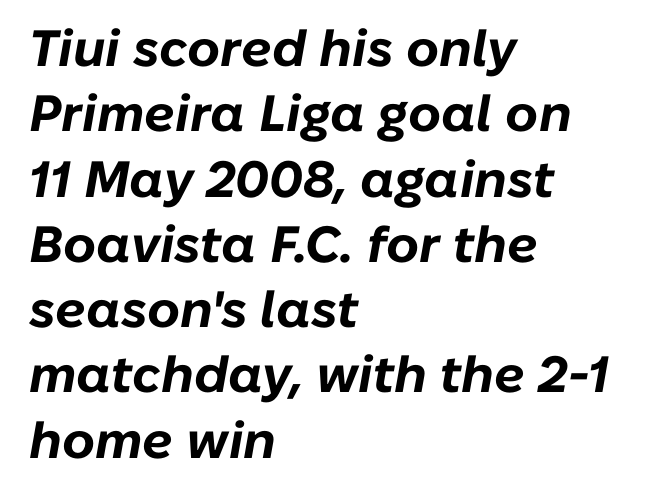
{"italic": "yes", "lean": "right", "slant_degrees": 10, "bold": "yes", "weight": "bold", "width": "normal", "stroke_contrast": "low", "x_height": "medium", "monospaced": "no", "underline": "no", "align": "left", "line_spacing": "normal", "line_spacing_ratio": 1.28, "letter_spacing": "normal", "letter_spacing_em": 0.0, "glyph_px": 51}
